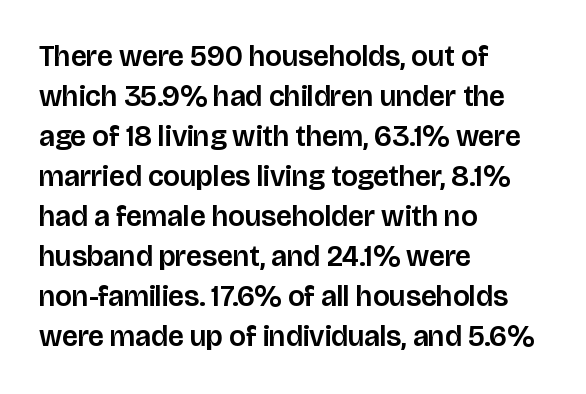
Q: Is the text italic (slanted)? A: No, it is upright.
Q: Is the typeface a serif or a sans-serif typeface? A: Sans-serif.
Q: Is the text underlined? A: No.
Q: How is the paragraph aligned? A: Left-aligned.
Q: Is the spacing between letters normal or unusually wide? A: Normal.
Q: Is the spacing between lines tight, normal or loose? A: Normal.
Q: Width (condensed, normal, or wide)? A: Normal.
Q: Stroke contrast? A: Low.
Q: x-height? A: Large.
Q: Monospaced? A: No.
